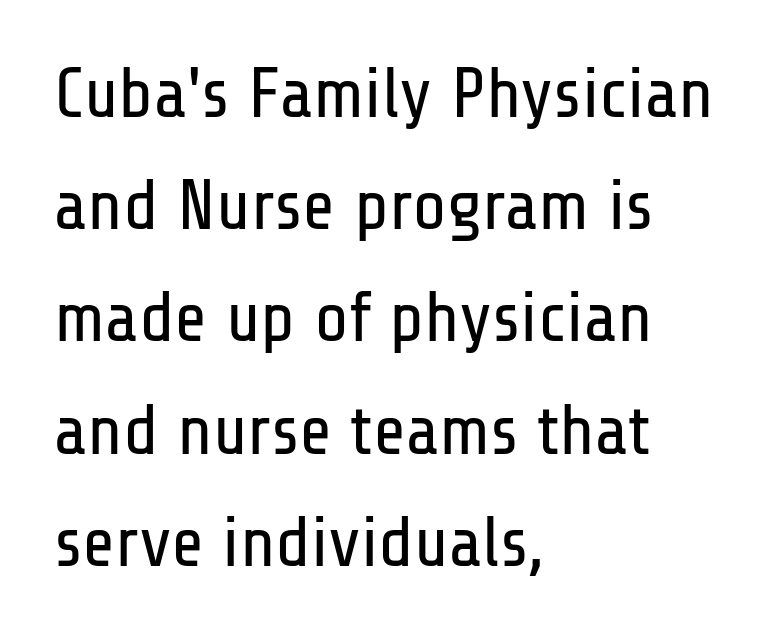
{"serif": "no", "italic": "no", "bold": "no", "weight": "regular", "width": "condensed", "stroke_contrast": "low", "x_height": "medium", "monospaced": "no", "underline": "no", "align": "left", "line_spacing": "normal", "line_spacing_ratio": 1.58, "letter_spacing": "normal", "letter_spacing_em": 0.0, "glyph_px": 71}
